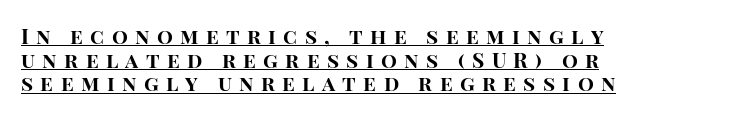
The image shows 21 px bold type, upright; set left-aligned, tight line spacing (1.13x), unusually wide letter spacing (+0.35 em), underlined.
